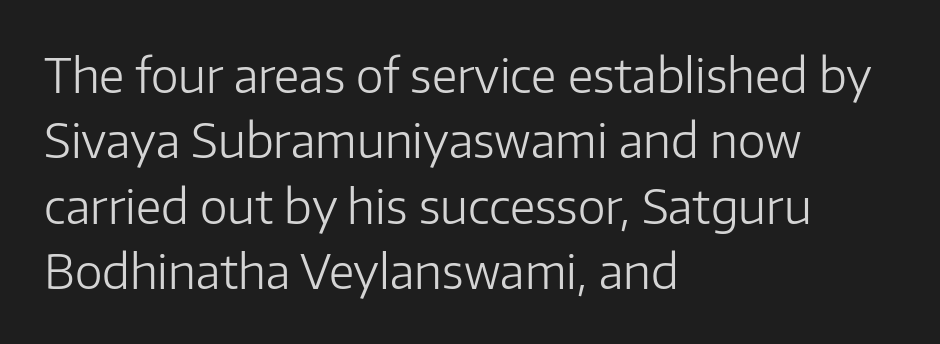
Q: Is the text bold? A: No.
Q: Is the text italic (slanted)? A: No, it is upright.
Q: Is the typeface a serif or a sans-serif typeface? A: Sans-serif.
Q: Is the text underlined? A: No.
Q: How is the paragraph aligned? A: Left-aligned.
Q: Is the spacing between letters normal or unusually wide? A: Normal.
Q: Is the spacing between lines tight, normal or loose? A: Normal.
Q: Width (condensed, normal, or wide)? A: Normal.
Q: Stroke contrast? A: Low.
Q: x-height? A: Medium.
Q: Monospaced? A: No.
